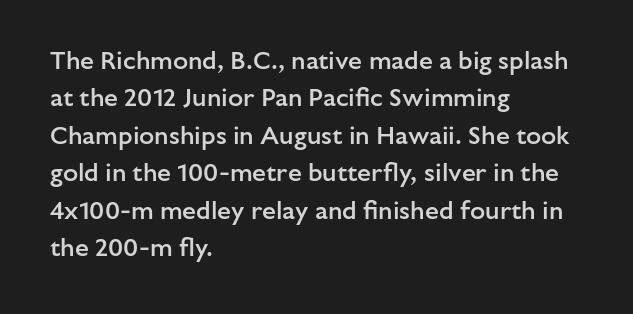
Q: Is the text bold? A: Semi-bold.
Q: Is the text italic (slanted)? A: No, it is upright.
Q: Is the text underlined? A: No.
Q: How is the paragraph aligned? A: Left-aligned.
Q: Is the spacing between letters normal or unusually wide? A: Normal.
Q: Is the spacing between lines tight, normal or loose? A: Normal.
